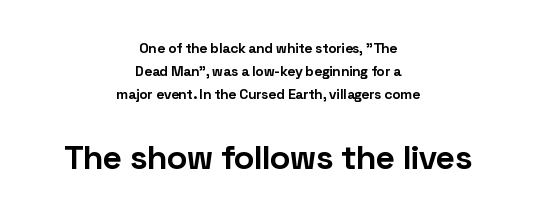
{"serif": "no", "italic": "no", "bold": "yes", "weight": "bold", "width": "normal", "stroke_contrast": "low", "x_height": "medium", "monospaced": "no", "underline": "no", "align": "center", "line_spacing": "normal", "line_spacing_ratio": 1.64, "letter_spacing": "normal", "letter_spacing_em": 0.0, "larger_block": "second", "size_ratio": 2.43, "glyph_px": 34}
